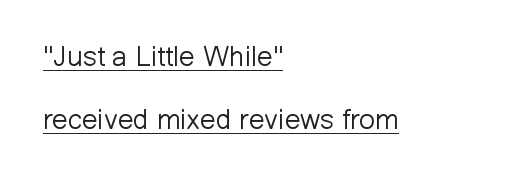
{"serif": "no", "italic": "no", "bold": "no", "weight": "light", "width": "normal", "stroke_contrast": "low", "x_height": "medium", "monospaced": "no", "underline": "yes", "align": "left", "line_spacing": "loose", "line_spacing_ratio": 2.24, "letter_spacing": "normal", "letter_spacing_em": 0.0, "glyph_px": 28}
